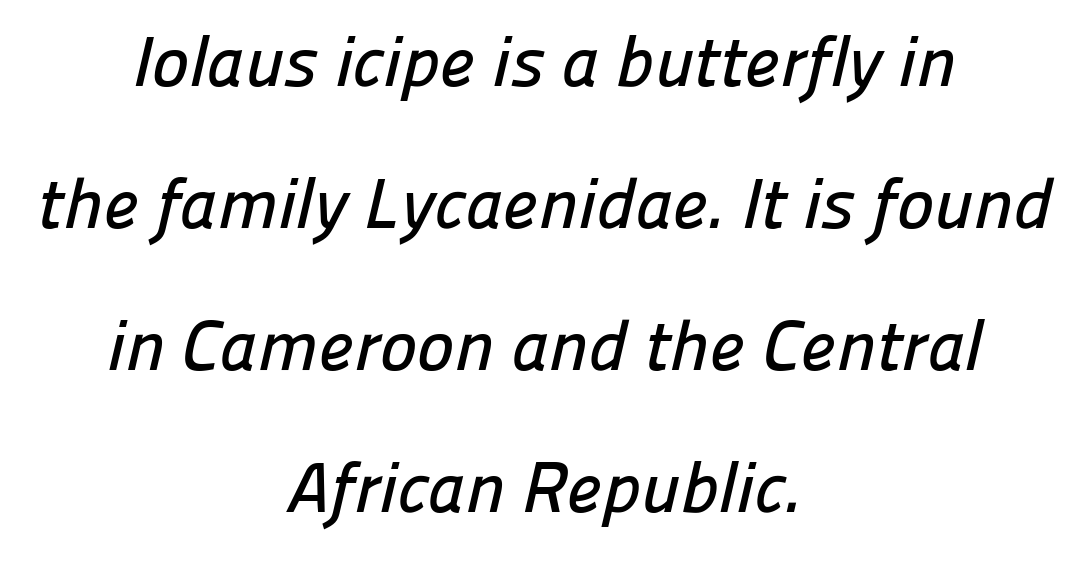
Q: Is the typeface a serif or a sans-serif typeface? A: Sans-serif.
Q: Is the text underlined? A: No.
Q: How is the paragraph aligned? A: Centered.
Q: Is the spacing between letters normal or unusually wide? A: Normal.
Q: Is the spacing between lines tight, normal or loose? A: Loose.
Q: Width (condensed, normal, or wide)? A: Normal.
Q: Stroke contrast? A: Low.
Q: x-height? A: Medium.
Q: Monospaced? A: No.
